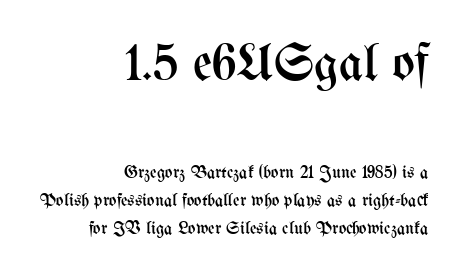
{"italic": "no", "bold": "no", "weight": "regular", "width": "condensed", "stroke_contrast": "medium", "x_height": "medium", "monospaced": "no", "underline": "no", "align": "right", "line_spacing": "normal", "line_spacing_ratio": 1.56, "letter_spacing": "normal", "letter_spacing_em": 0.0, "larger_block": "first", "size_ratio": 2.94, "glyph_px": 53}
